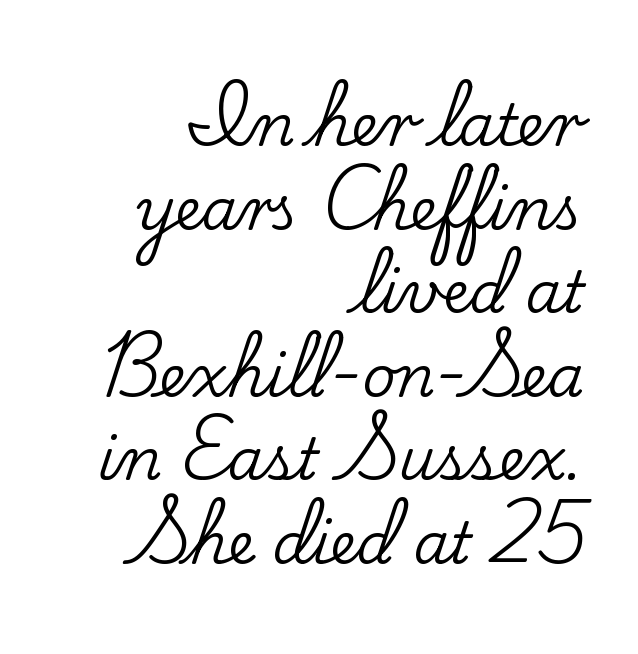
The image shows 58 px serif type; set right-aligned, normal line spacing (1.44x), normal letter spacing, not underlined; low stroke contrast and a small x-height.
